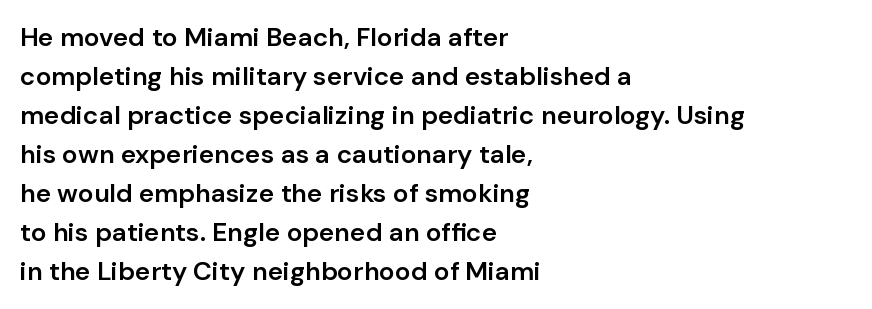
Each row of text sits above clean, open space. The letters stand straight up with perfectly vertical stems. Each word holds together tightly as a unit, with standard inter-letter gaps. A normal amount of white space separates one row of letters from the next. Does the weight exceed regular? Yes, but only to semibold. The paragraph shown leans on its left margin.
